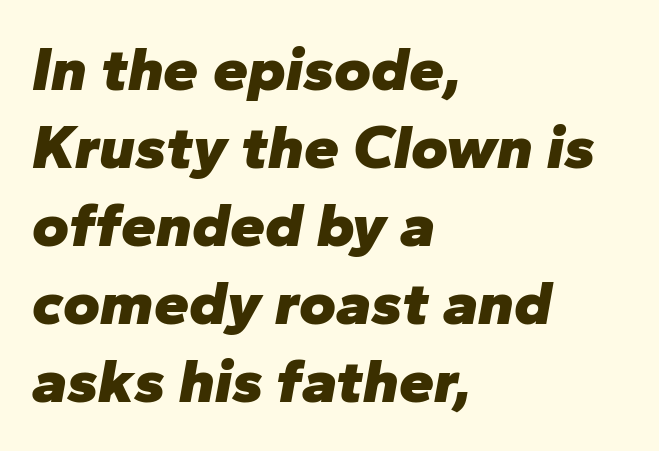
Q: Is the text bold? A: Yes.
Q: Is the text italic (slanted)? A: Yes, it leans right by about 10 degrees.
Q: Is the text underlined? A: No.
Q: How is the paragraph aligned? A: Left-aligned.
Q: Is the spacing between letters normal or unusually wide? A: Normal.
Q: Width (condensed, normal, or wide)? A: Normal.
Q: Stroke contrast? A: Low.
Q: x-height? A: Medium.
Q: Monospaced? A: No.
